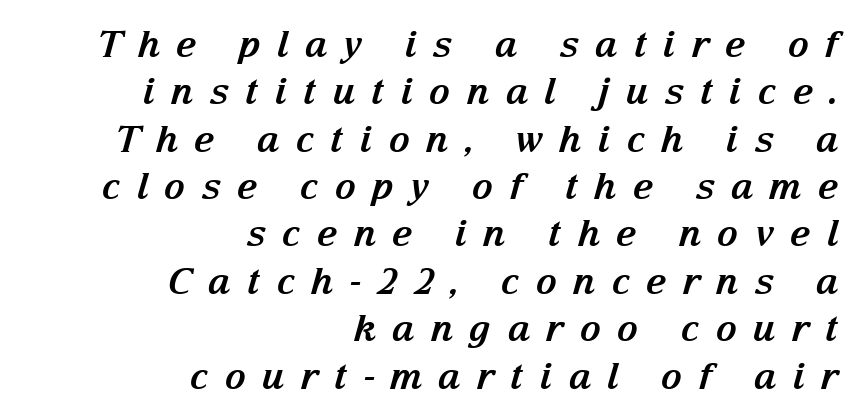
Q: Is the text bold? A: Yes.
Q: Is the text italic (slanted)? A: Yes, it leans right by about 15 degrees.
Q: Is the typeface a serif or a sans-serif typeface? A: Serif.
Q: Is the text underlined? A: No.
Q: How is the paragraph aligned? A: Right-aligned.
Q: Is the spacing between letters normal or unusually wide? A: Unusually wide.
Q: Is the spacing between lines tight, normal or loose? A: Normal.
Q: Width (condensed, normal, or wide)? A: Normal.
Q: Stroke contrast? A: Medium.
Q: x-height? A: Medium.
Q: Monospaced? A: No.
